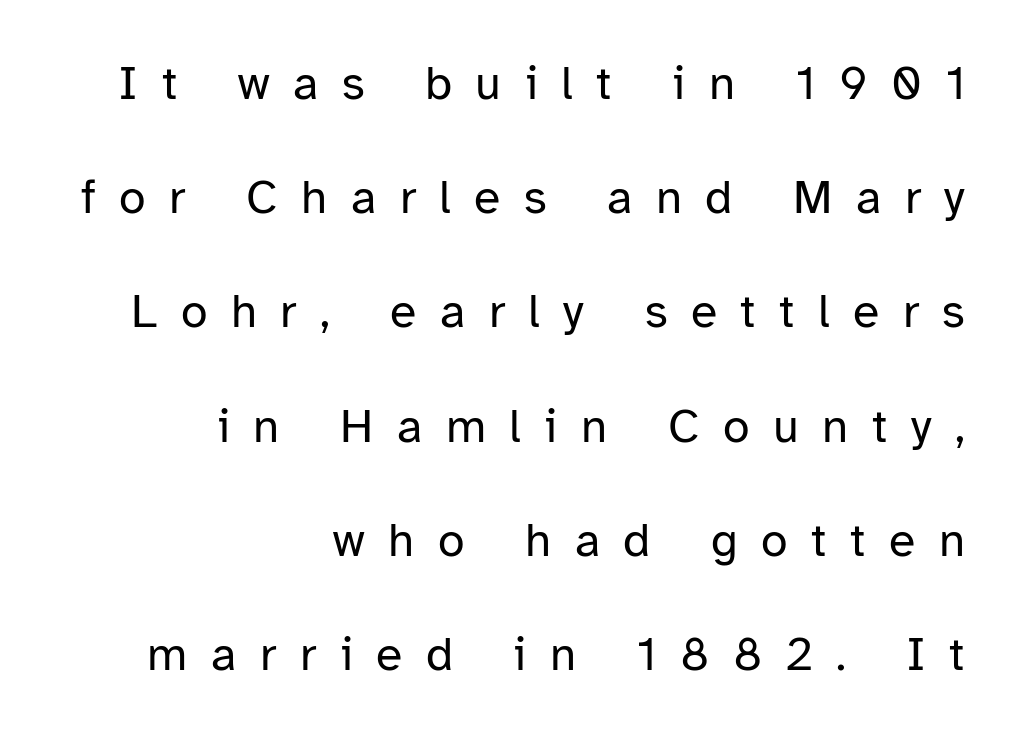
Q: Is the text bold? A: No.
Q: Is the text italic (slanted)? A: No, it is upright.
Q: Is the typeface a serif or a sans-serif typeface? A: Sans-serif.
Q: Is the text underlined? A: No.
Q: How is the paragraph aligned? A: Right-aligned.
Q: Is the spacing between letters normal or unusually wide? A: Unusually wide.
Q: Is the spacing between lines tight, normal or loose? A: Loose.
Q: Width (condensed, normal, or wide)? A: Normal.
Q: Stroke contrast? A: Low.
Q: x-height? A: Medium.
Q: Monospaced? A: No.
